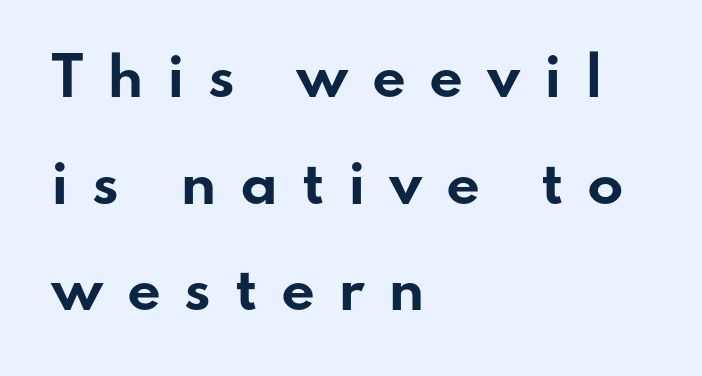
The image shows 53 px bold, wide sans-serif type, upright; set left-aligned, loose line spacing (2.01x), unusually wide letter spacing (+0.44 em), not underlined; low stroke contrast and a small x-height.
